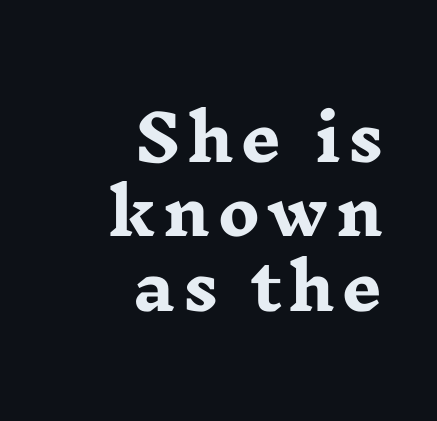
The image shows 63 px heavy, wide serif type, upright; set right-aligned, line spacing 1.18x, not underlined; low stroke contrast and a medium x-height.
